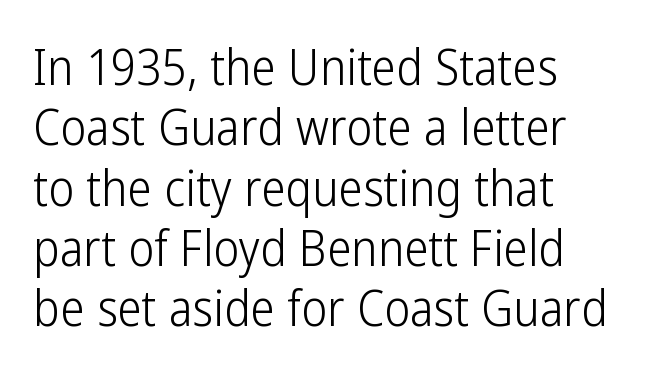
The image shows 49 px light, condensed sans-serif type, upright; set left-aligned, line spacing 1.23x, normal letter spacing, not underlined; low stroke contrast and a medium x-height.
